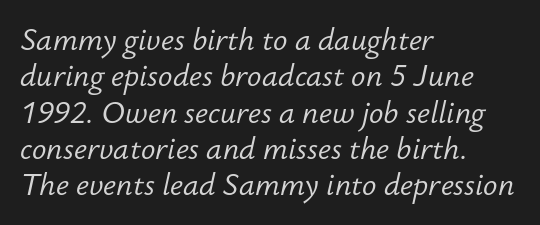
The image shows 30 px light type, italic (leaning right); set left-aligned, line spacing 1.21x, normal letter spacing, not underlined; low stroke contrast and a small x-height.
